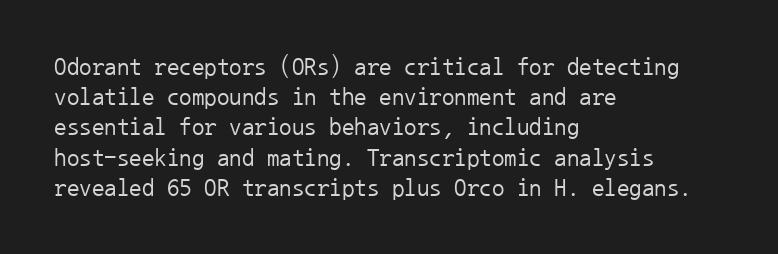
{"italic": "no", "bold": "no", "underline": "no", "align": "left", "line_spacing_ratio": 1.21, "letter_spacing": "normal", "letter_spacing_em": 0.0, "glyph_px": 25}
